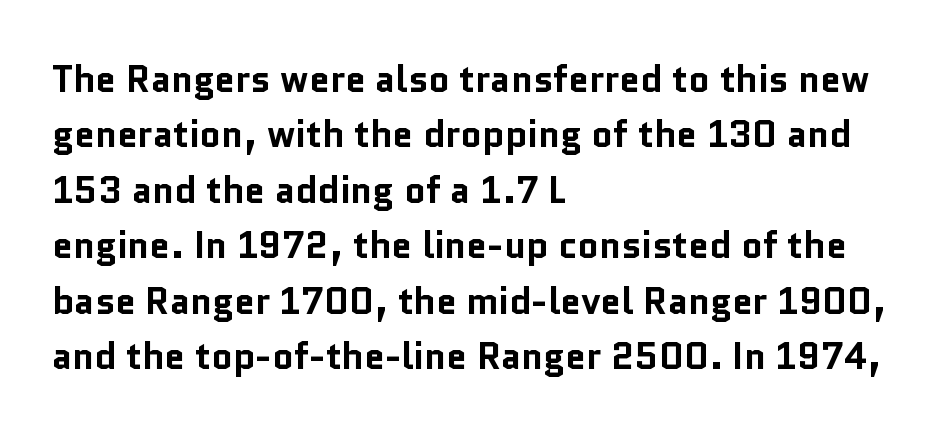
The type sits square on the baseline with zero lean. Here the designer chose a conventional face with non-uniform glyph widths. A student would call this left alignment; a typographer would say flush left, rag right. Each letter's strokes conclude bluntly, with no projecting serifs.
